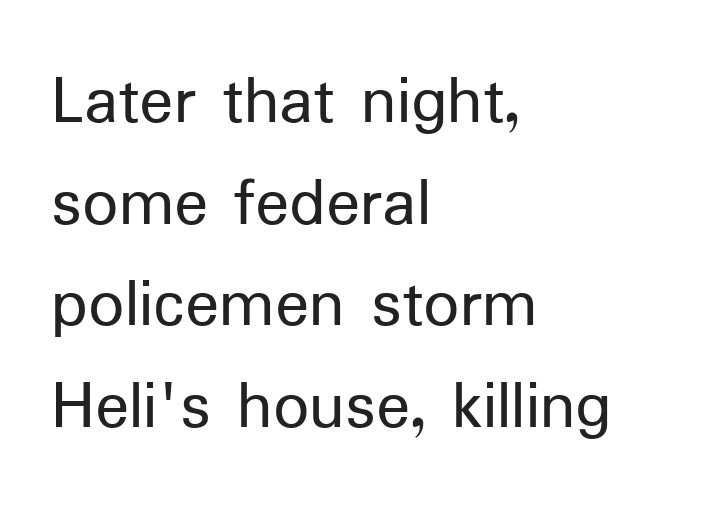
The image shows 71 px regular-weight sans-serif type, upright; set left-aligned, normal line spacing (1.43x), normal letter spacing, not underlined; low stroke contrast and a medium x-height.
